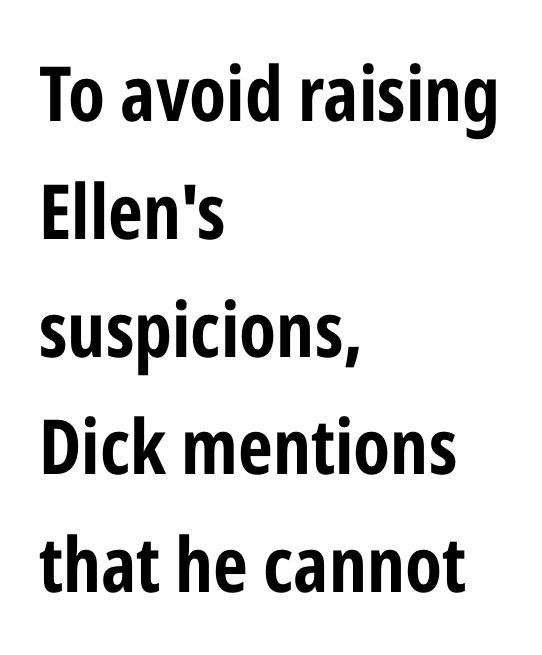
{"serif": "no", "italic": "no", "bold": "yes", "weight": "bold", "width": "condensed", "stroke_contrast": "low", "x_height": "medium", "monospaced": "no", "underline": "no", "align": "left", "line_spacing": "normal", "line_spacing_ratio": 1.55, "letter_spacing": "normal", "letter_spacing_em": 0.0, "glyph_px": 76}
